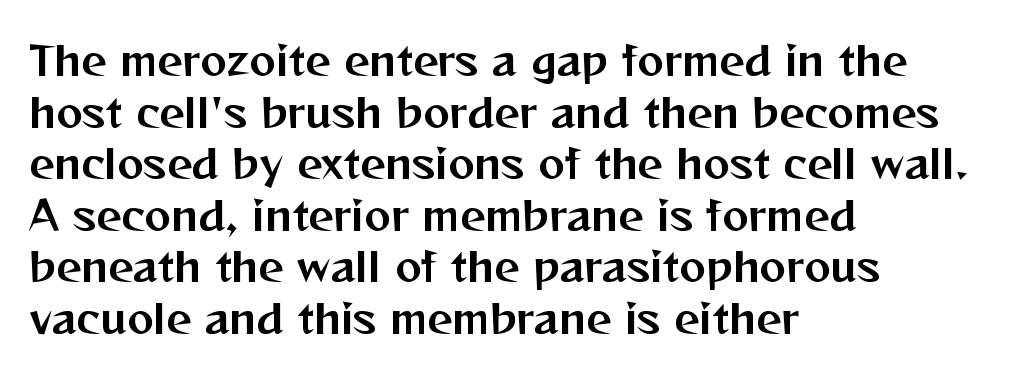
Stroke terminals: plain, sans-serif. Style check: upright. The vertical gap from one line to the next is medium. The lines in this sample share a left origin and differ only in where they stop. Does extra space separate the letters? No, they use regular spacing. Spacing verdict: proportional, widths tailored to each character.
